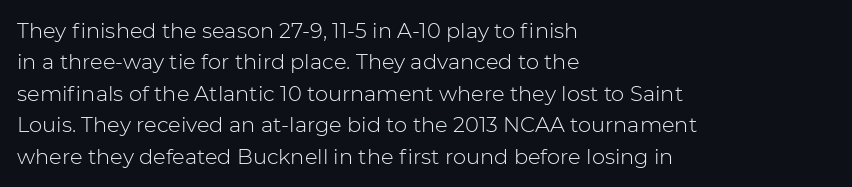
Each row of text sits above clean, open space. Italic? Not at all — the glyphs are vertical. Typeset ragged right — the left edge is the straight one. Each word holds together tightly as a unit, with standard inter-letter gaps. Interline gaps are of average width in this sample.
